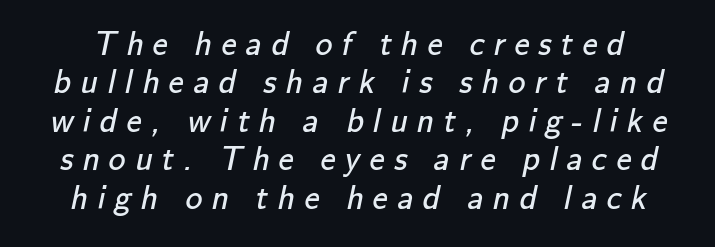
The string is rendered with underlining switched off. The vertical gap from one line to the next is small. No heavy texture on the line: the type isn't bold. Substantial extra tracking has been applied to these lines.
